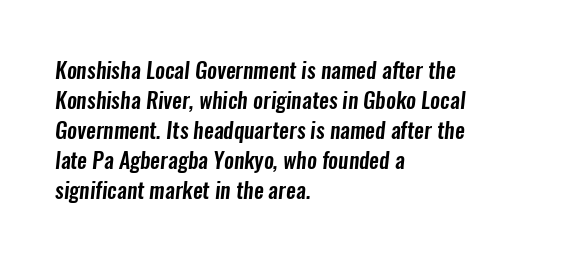
The image shows 22 px text type; set left-aligned, normal line spacing (1.36x), normal letter spacing, not underlined.
